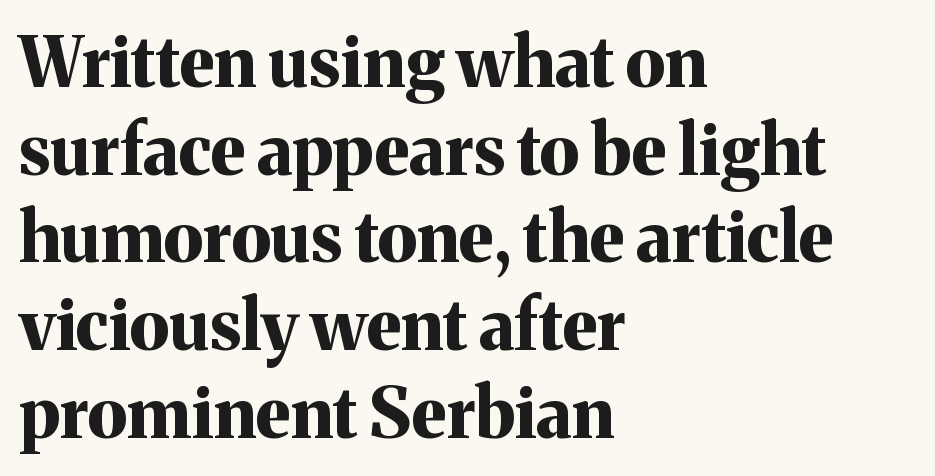
What's the leading like? Ordinary, nothing unusual. These lines were composed using upright roman letters. Leftover space on each line is placed entirely after the last word. The designer went with a serif here, giving each stem small feet. Spacing verdict: proportional, widths tailored to each character. The rendering uses a bold face; every stroke is thick and dark.
